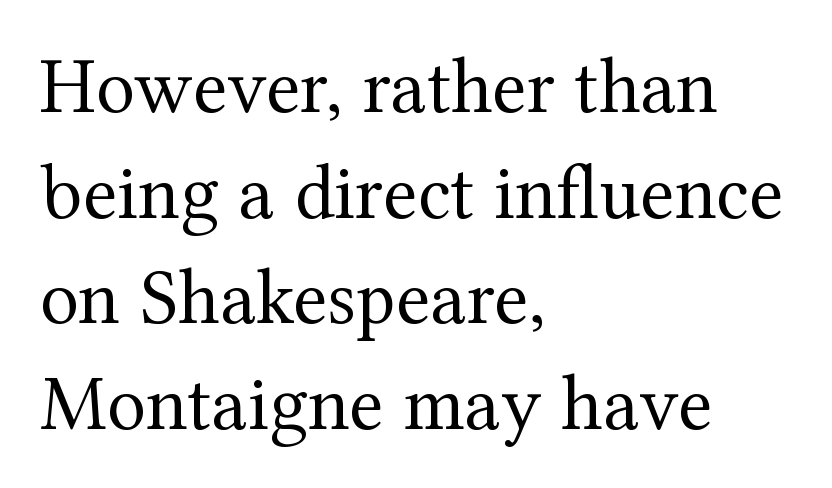
Q: Is the text bold? A: No.
Q: Is the text italic (slanted)? A: No, it is upright.
Q: Is the typeface a serif or a sans-serif typeface? A: Serif.
Q: Is the text underlined? A: No.
Q: How is the paragraph aligned? A: Left-aligned.
Q: Is the spacing between letters normal or unusually wide? A: Normal.
Q: Is the spacing between lines tight, normal or loose? A: Normal.
Q: Width (condensed, normal, or wide)? A: Normal.
Q: Stroke contrast? A: Medium.
Q: x-height? A: Medium.
Q: Monospaced? A: No.
